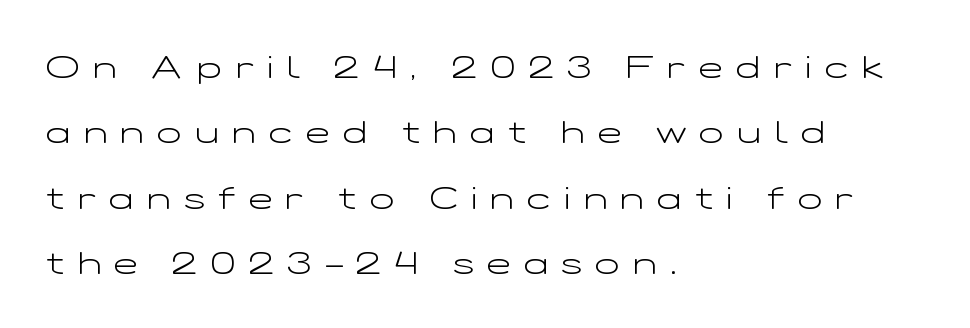
The image shows 32 px light, wide sans-serif type, upright; set left-aligned, loose line spacing (2.04x), unusually wide letter spacing (+0.42 em), not underlined; low stroke contrast and a medium x-height.
